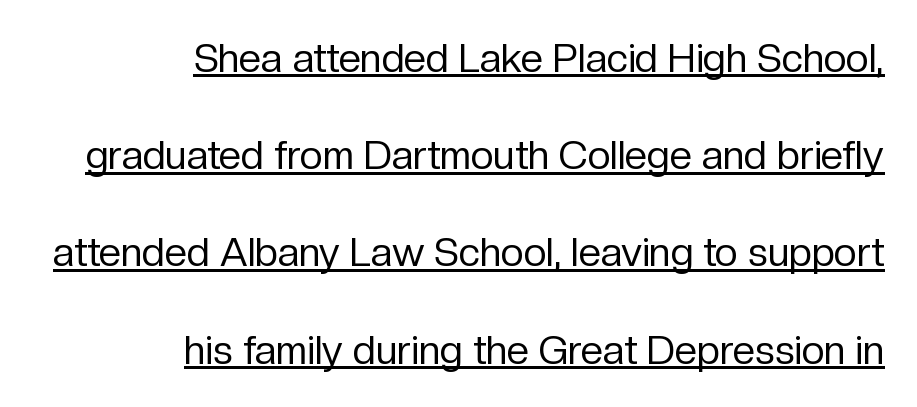
Q: Is the text bold? A: No.
Q: Is the text italic (slanted)? A: No, it is upright.
Q: Is the typeface a serif or a sans-serif typeface? A: Sans-serif.
Q: Is the text underlined? A: Yes.
Q: How is the paragraph aligned? A: Right-aligned.
Q: Is the spacing between letters normal or unusually wide? A: Normal.
Q: Is the spacing between lines tight, normal or loose? A: Loose.
Q: Width (condensed, normal, or wide)? A: Normal.
Q: Stroke contrast? A: Low.
Q: x-height? A: Medium.
Q: Monospaced? A: No.
